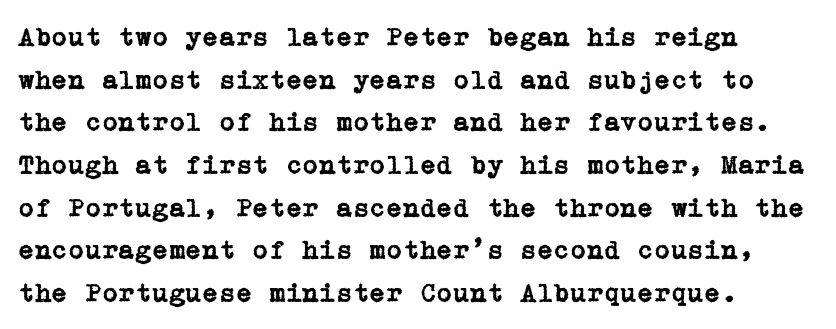
The words here are not underlined. Upright lettering throughout. This rendering leaves character spacing at its baseline value. These lines stack with their left ends in a neat column. Vertical spacing — default.
